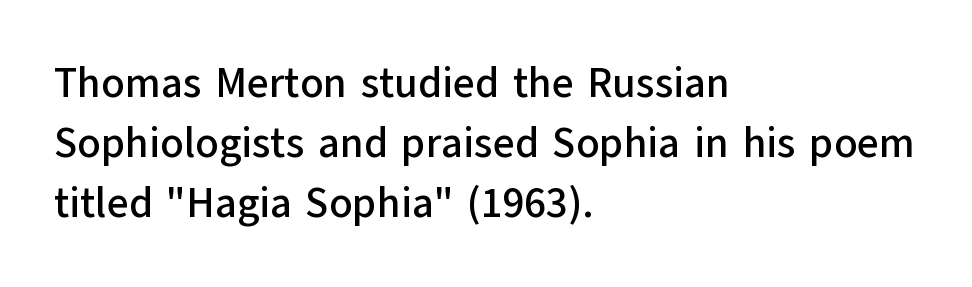
The image shows 42 px sans-serif type, upright; set left-aligned, normal line spacing (1.43x), normal letter spacing, not underlined; low stroke contrast and a medium x-height.
